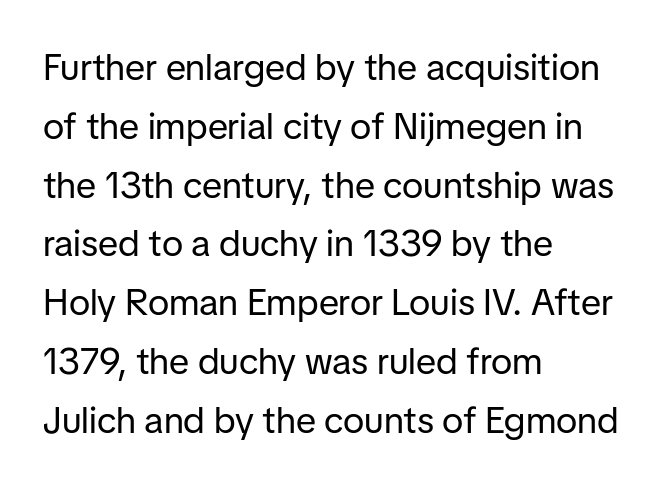
Q: Is the text bold? A: No.
Q: Is the text italic (slanted)? A: No, it is upright.
Q: Is the typeface a serif or a sans-serif typeface? A: Sans-serif.
Q: Is the text underlined? A: No.
Q: How is the paragraph aligned? A: Left-aligned.
Q: Is the spacing between letters normal or unusually wide? A: Normal.
Q: Is the spacing between lines tight, normal or loose? A: Normal.
Q: Width (condensed, normal, or wide)? A: Normal.
Q: Stroke contrast? A: Low.
Q: x-height? A: Medium.
Q: Monospaced? A: No.
